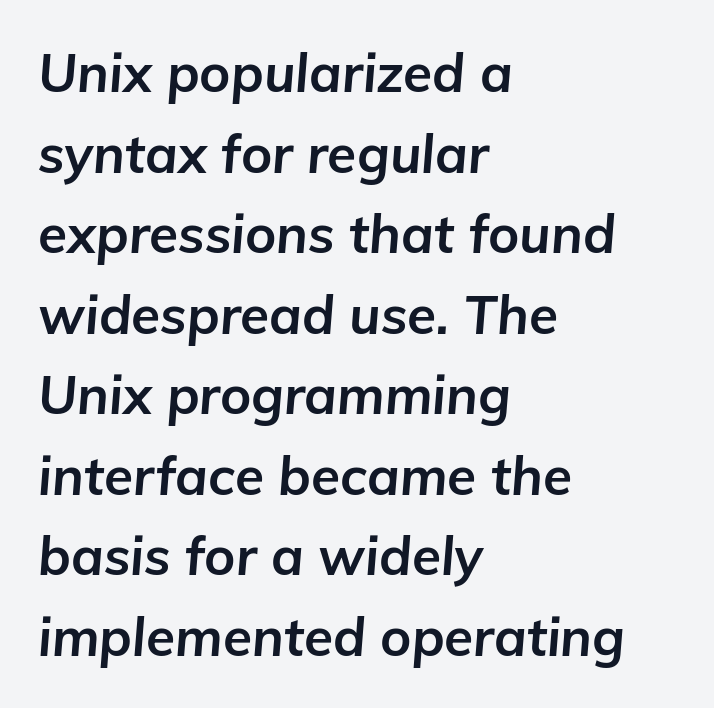
Q: Is the text bold? A: Yes.
Q: Is the text italic (slanted)? A: Yes, it leans right by about 5 degrees.
Q: Is the text underlined? A: No.
Q: How is the paragraph aligned? A: Left-aligned.
Q: Is the spacing between letters normal or unusually wide? A: Normal.
Q: Is the spacing between lines tight, normal or loose? A: Normal.
Q: Width (condensed, normal, or wide)? A: Normal.
Q: Stroke contrast? A: Low.
Q: x-height? A: Medium.
Q: Monospaced? A: No.
